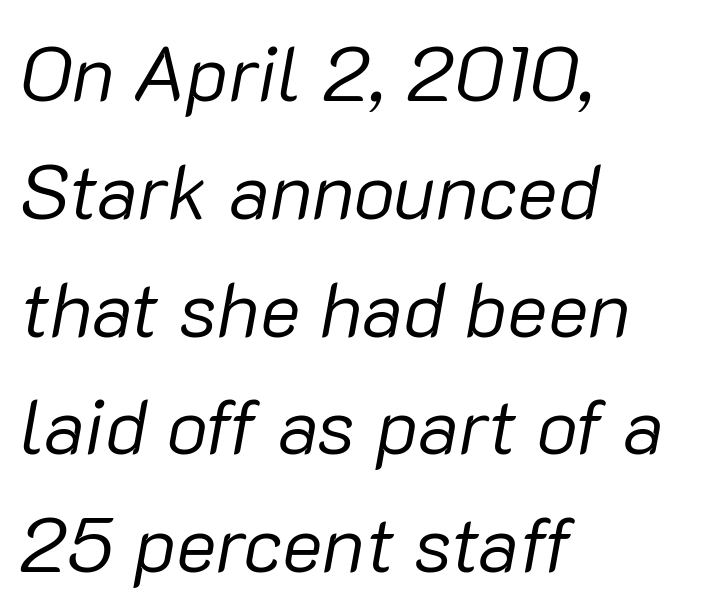
The image shows 77 px regular-weight type, italic (leaning right); set left-aligned, normal line spacing (1.53x), normal letter spacing, not underlined; low stroke contrast and a medium x-height.
